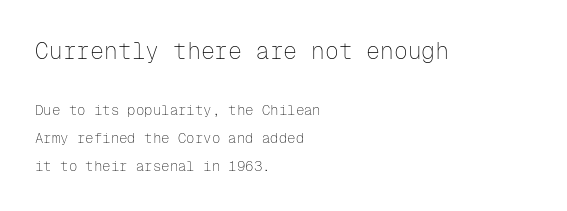
The image shows 23 px text type, upright; set left-aligned, loose line spacing (2.01x), normal letter spacing, not underlined; the first (top) block is 1.64x larger.
